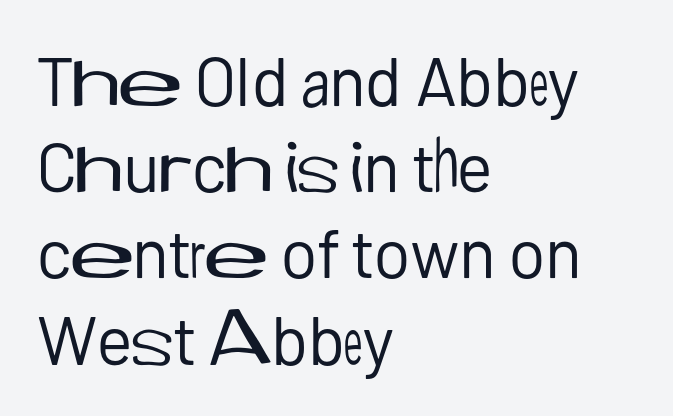
The image shows 69 px regular-weight sans-serif type, upright; set left-aligned, normal line spacing (1.25x), normal letter spacing, not underlined; low stroke contrast and a medium x-height.
